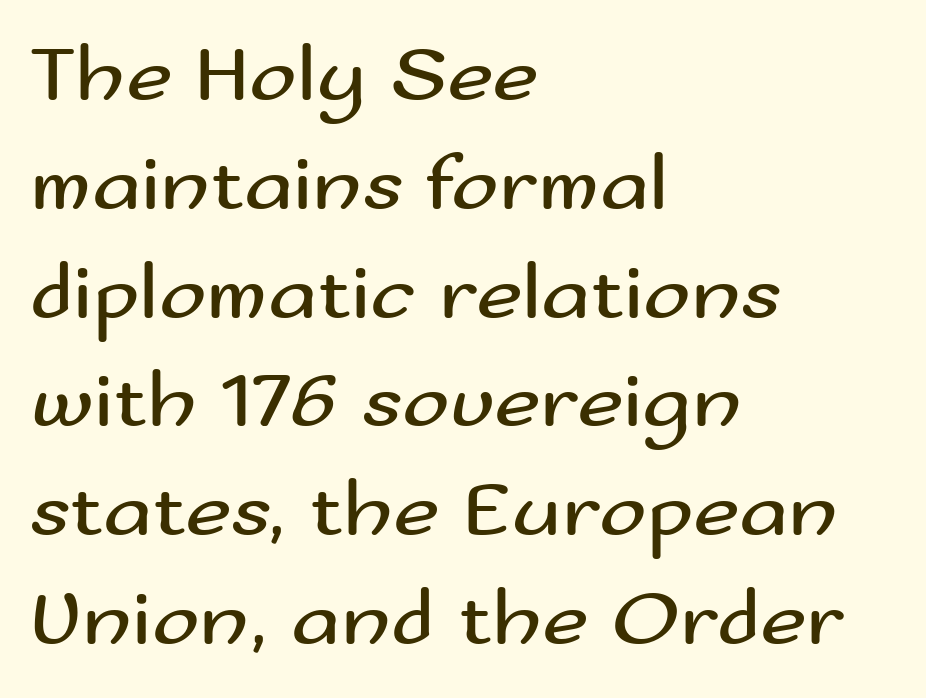
Caption: face not bold, strokes unweighted. Looks like regular typesetting: each glyph gets only the width it needs. Every character sits straight up, as roman type does. All the whitespace from short lines collects on the right. The letters carry no serifs — their stems end cleanly without finishing strokes.
